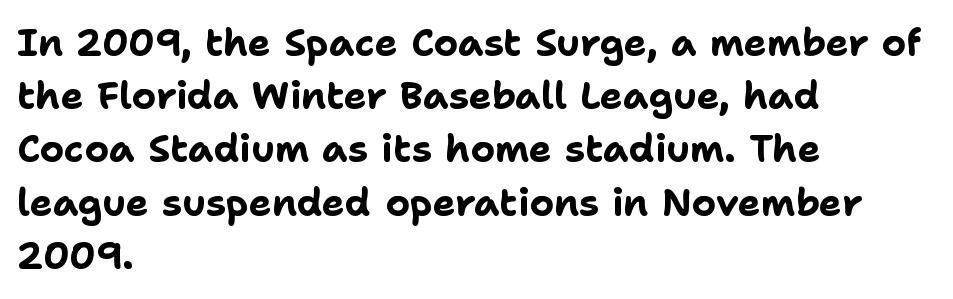
{"serif": "no", "italic": "no", "bold": "yes", "weight": "bold", "width": "normal", "stroke_contrast": "low", "x_height": "medium", "monospaced": "no", "underline": "no", "align": "left", "line_spacing": "normal", "line_spacing_ratio": 1.4, "letter_spacing": "normal", "letter_spacing_em": 0.0, "glyph_px": 38}
